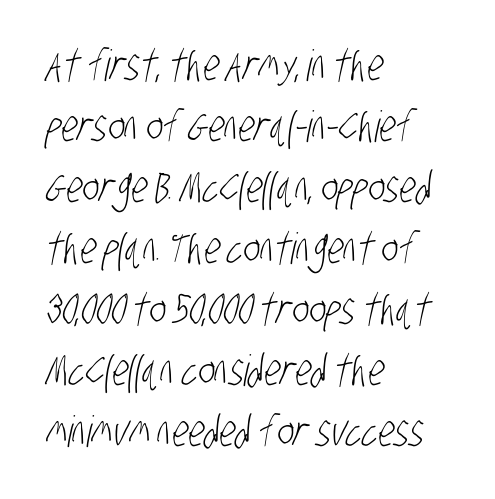
The image shows 43 px light, condensed sans-serif type; set left-aligned, normal line spacing (1.42x), normal letter spacing, not underlined; low stroke contrast and a large x-height.
